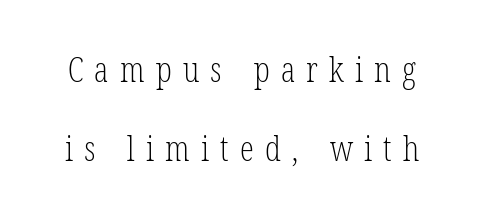
{"serif": "yes", "italic": "no", "bold": "no", "weight": "light", "width": "condensed", "stroke_contrast": "low", "x_height": "medium", "monospaced": "no", "underline": "no", "line_spacing": "loose", "line_spacing_ratio": 2.26, "letter_spacing": "wide", "letter_spacing_em": 0.32, "glyph_px": 35}
